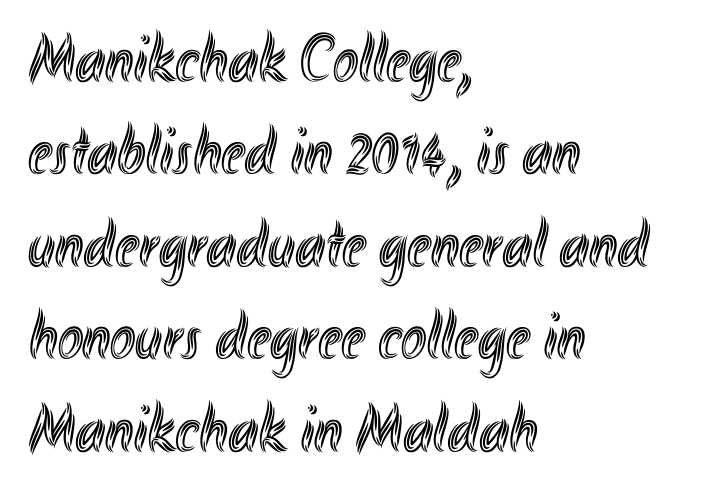
Proportional: the letters do not fall into vertical columns. Each row of text sits above clean, open space. Here the glyphs are tracked normally, forming tight word shapes. Whoever set this chose a conventional vertical rhythm.
